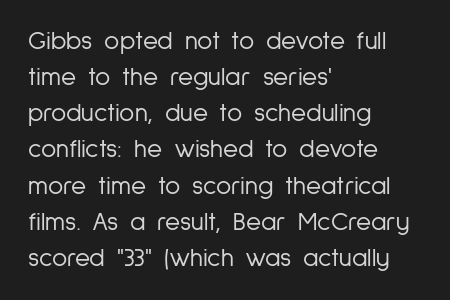
{"italic": "no", "bold": "no", "underline": "no", "align": "left", "line_spacing": "normal", "line_spacing_ratio": 1.39, "letter_spacing": "normal", "letter_spacing_em": 0.0, "glyph_px": 26}
